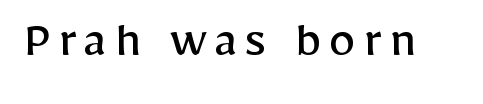
Q: Is the text bold? A: No.
Q: Is the text italic (slanted)? A: No, it is upright.
Q: Is the typeface a serif or a sans-serif typeface? A: Sans-serif.
Q: Is the text underlined? A: No.
Q: Width (condensed, normal, or wide)? A: Normal.
Q: Stroke contrast? A: Low.
Q: x-height? A: Medium.
Q: Monospaced? A: No.
